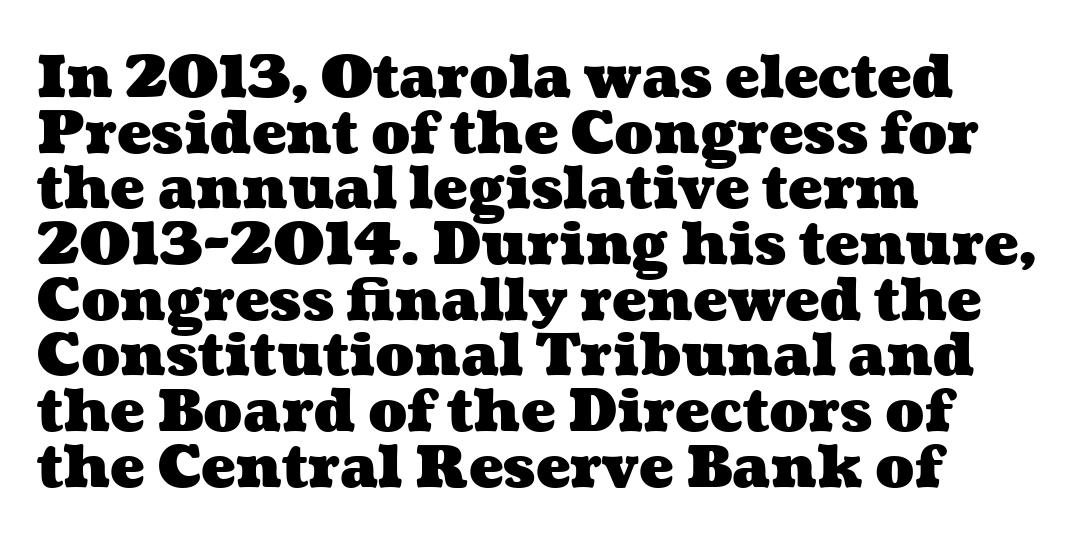
This block would grow much taller if given ordinary leading; it's compressed now. Every letter is thick-stroked: bold, no question. Character widths vary here, with narrow letters taking less room than wide ones. Observe the ordinary spacing: letters are neighbours, not strangers. Clear beneath every line of the passage.
